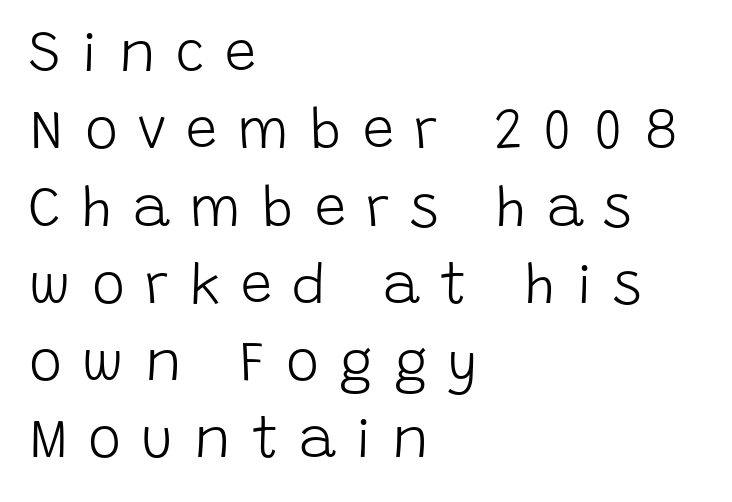
Q: Is the text bold? A: No.
Q: Is the text italic (slanted)? A: No, it is upright.
Q: Is the typeface a serif or a sans-serif typeface? A: Sans-serif.
Q: Is the text underlined? A: No.
Q: How is the paragraph aligned? A: Left-aligned.
Q: Is the spacing between letters normal or unusually wide? A: Unusually wide.
Q: Is the spacing between lines tight, normal or loose? A: Normal.
Q: Width (condensed, normal, or wide)? A: Normal.
Q: Stroke contrast? A: Low.
Q: x-height? A: Large.
Q: Monospaced? A: No.
